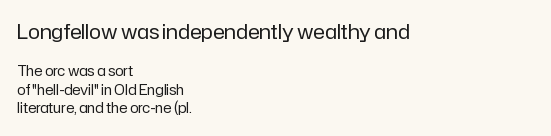
{"italic": "no", "bold": "no", "underline": "no", "align": "left", "line_spacing": "normal", "line_spacing_ratio": 1.34, "letter_spacing": "normal", "letter_spacing_em": 0.0, "larger_block": "first", "size_ratio": 1.43, "glyph_px": 20}
